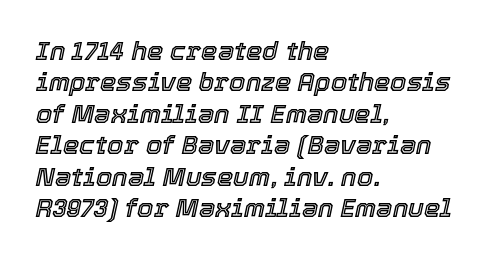
The image shows 26 px text type, italic (leaning right); set left-aligned, line spacing 1.21x, normal letter spacing, not underlined.
